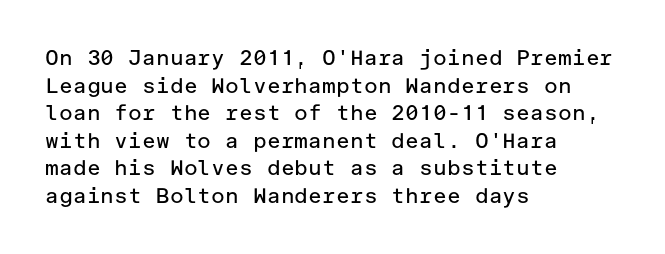
Q: Is the text bold? A: No.
Q: Is the text italic (slanted)? A: No, it is upright.
Q: Is the text underlined? A: No.
Q: How is the paragraph aligned? A: Left-aligned.
Q: Is the spacing between letters normal or unusually wide? A: Normal.
Q: Is the spacing between lines tight, normal or loose? A: Normal.
